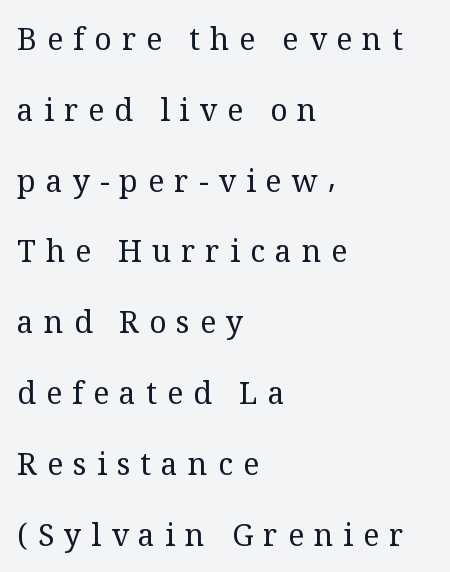
The image shows 30 px regular-weight serif type, upright; set left-aligned, loose line spacing (2.36x), unusually wide letter spacing (+0.34 em), not underlined; medium stroke contrast and a medium x-height.
